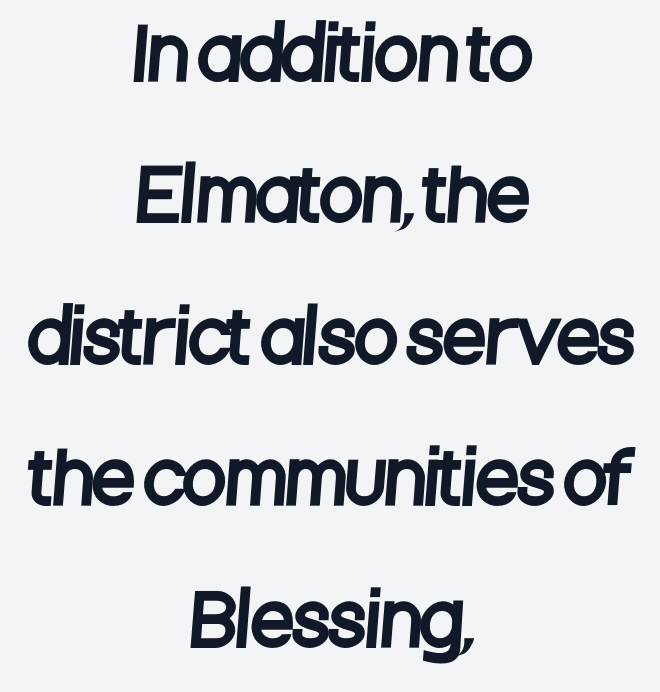
The image shows 70 px condensed sans-serif type; set centered, loose line spacing (2.02x), normal letter spacing, not underlined; low stroke contrast and a large x-height.
